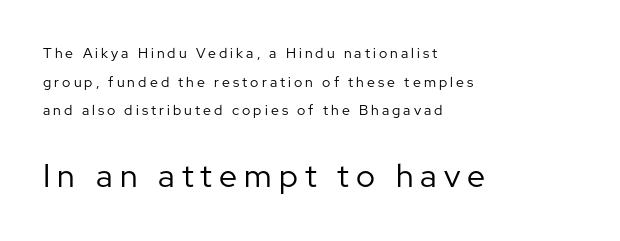
Q: Is the text bold? A: No.
Q: Is the text italic (slanted)? A: No, it is upright.
Q: Is the typeface a serif or a sans-serif typeface? A: Sans-serif.
Q: Is the text underlined? A: No.
Q: How is the paragraph aligned? A: Left-aligned.
Q: Is the spacing between letters normal or unusually wide? A: Unusually wide.
Q: Is the spacing between lines tight, normal or loose? A: Loose.
Q: Which block of text is set in a larger size, the first (top) or the second (bottom)? A: The second (bottom) one.
Q: Width (condensed, normal, or wide)? A: Normal.
Q: Stroke contrast? A: Low.
Q: x-height? A: Medium.
Q: Monospaced? A: No.
